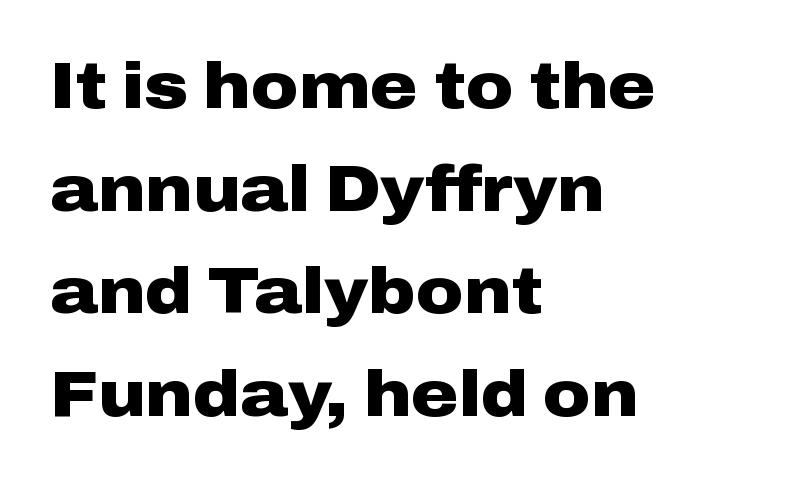
The image shows 65 px heavy, wide sans-serif type, upright; set left-aligned, normal line spacing (1.58x), normal letter spacing, not underlined; low stroke contrast and a medium x-height.
